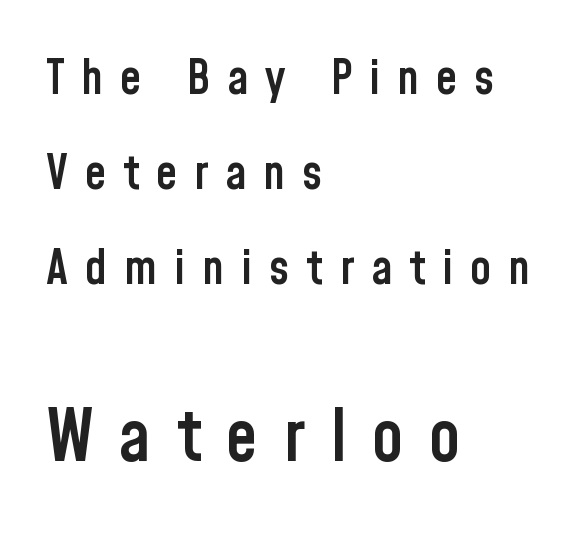
{"serif": "no", "italic": "no", "bold": "semi", "weight": "semibold", "width": "condensed", "stroke_contrast": "low", "x_height": "medium", "monospaced": "no", "underline": "no", "align": "left", "line_spacing": "loose", "line_spacing_ratio": 1.98, "letter_spacing": "wide", "letter_spacing_em": 0.35, "larger_block": "second", "size_ratio": 1.5, "glyph_px": 72}
